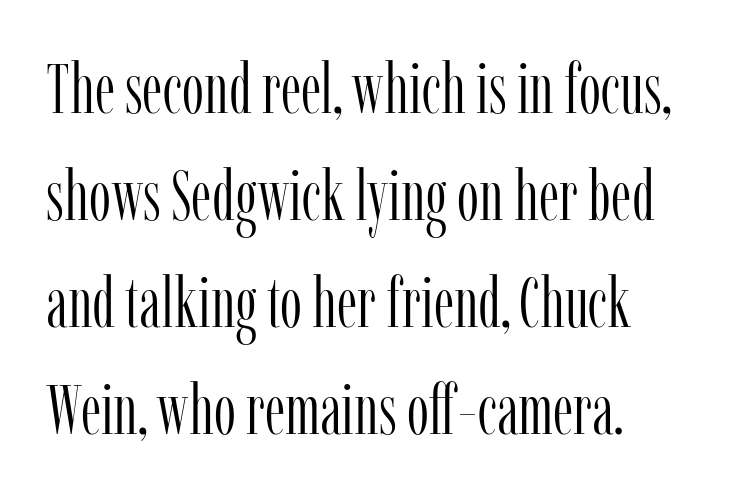
The paragraph shown leans on its left margin. Rule under the text: the space is simply empty. The lettering stays uniformly vertical, giving the passage a roman look. These lines are composed in type with serifs.
